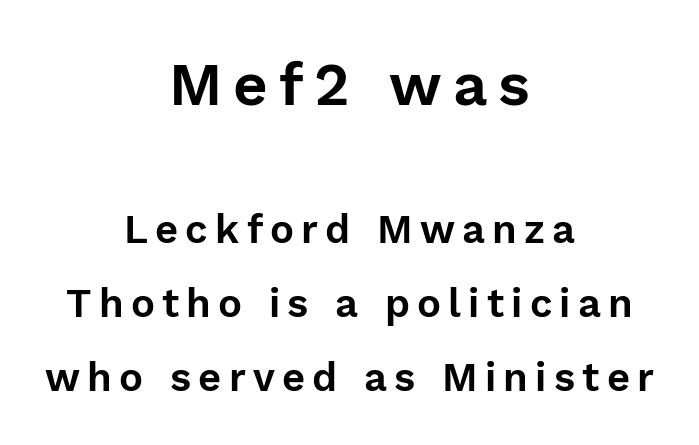
Q: Is the text italic (slanted)? A: No, it is upright.
Q: Is the typeface a serif or a sans-serif typeface? A: Sans-serif.
Q: Is the text underlined? A: No.
Q: How is the paragraph aligned? A: Centered.
Q: Which block of text is set in a larger size, the first (top) or the second (bottom)? A: The first (top) one.
Q: Width (condensed, normal, or wide)? A: Normal.
Q: Stroke contrast? A: Low.
Q: x-height? A: Medium.
Q: Monospaced? A: No.
